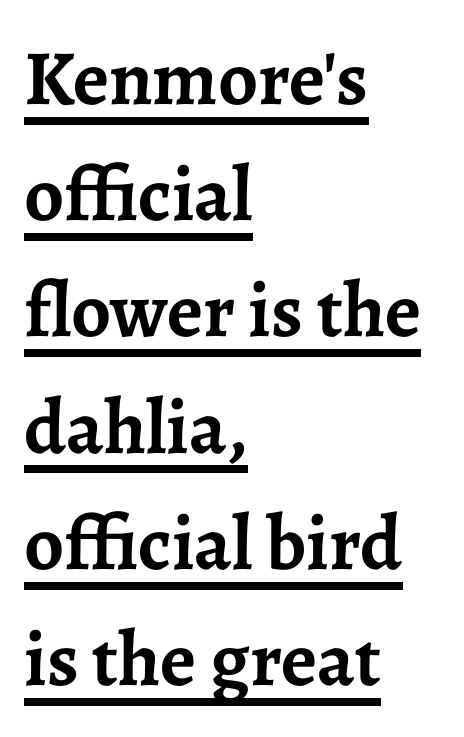
{"serif": "yes", "italic": "no", "bold": "yes", "weight": "semibold", "width": "normal", "stroke_contrast": "low", "x_height": "medium", "monospaced": "no", "underline": "yes", "align": "left", "line_spacing": "normal", "line_spacing_ratio": 1.49, "letter_spacing": "normal", "letter_spacing_em": 0.0, "glyph_px": 78}
